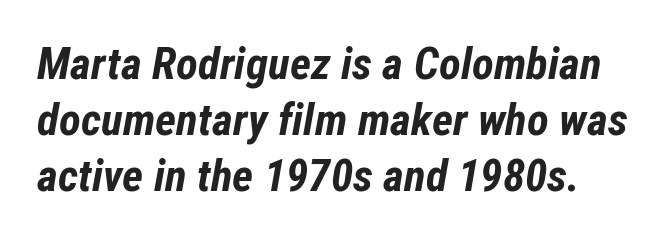
The image shows 45 px bold, condensed type, italic (leaning right); set normal line spacing (1.25x), normal letter spacing, not underlined; low stroke contrast and a medium x-height.
